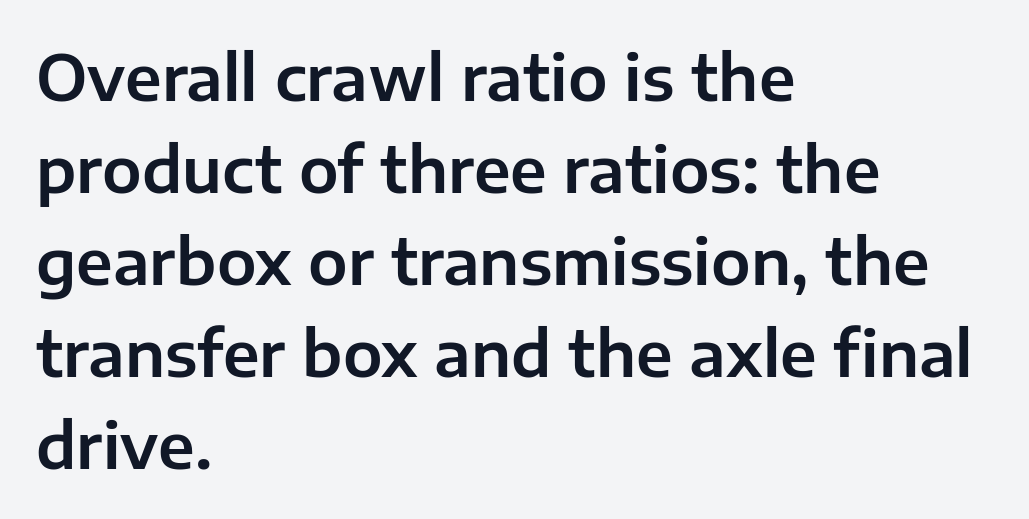
The face used here is proportionally spaced, like ordinary book or web type. Students, observe: this is what conventionally led text looks like. The font family rendered here belongs to the sans-serif group. The typesetter chose a ragged-right arrangement here. In terms of letterspacing, this is plain default setting. Do the letters lean? They stand straight.
